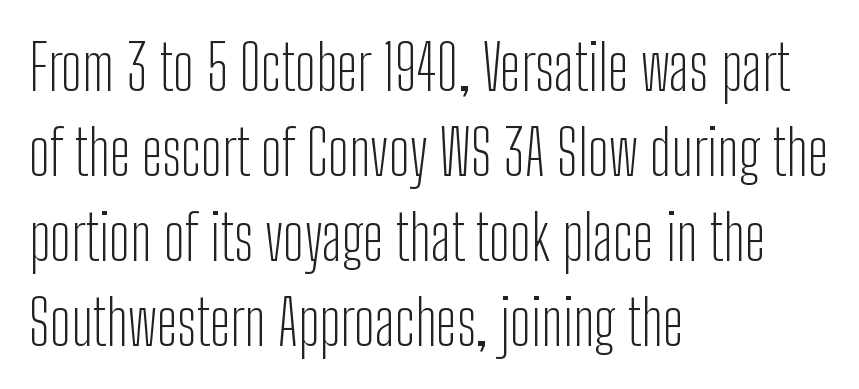
The image shows 62 px light, condensed sans-serif type, upright; set left-aligned, normal line spacing (1.37x), normal letter spacing, not underlined; low stroke contrast and a medium x-height.
